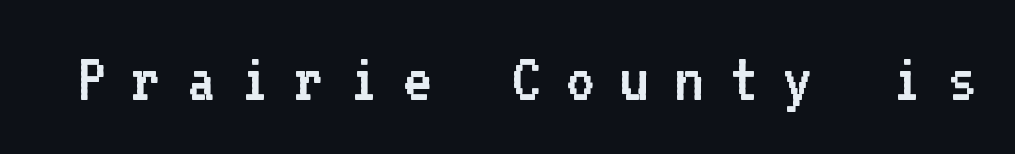
This is roman type, the default non-slanted kind. This rendering employs a face without finishing strokes, i.e., a sans-serif. The tracking jumps out immediately: characters are airy and widely separated. Counters stay open thanks to moderate or lighter strokes.
